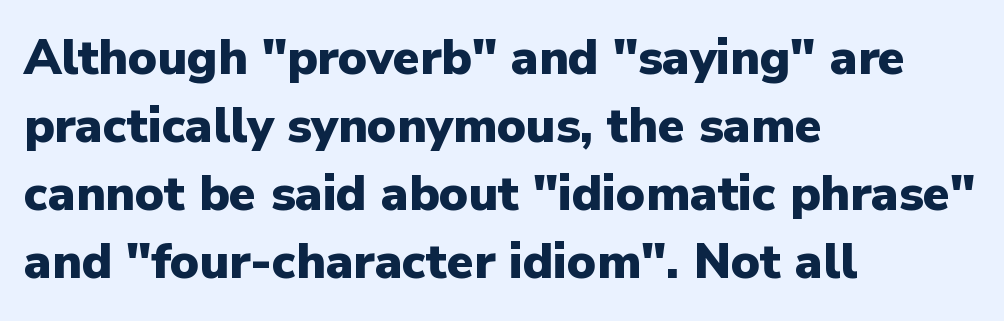
The image shows 49 px heavy sans-serif type, upright; set left-aligned, normal line spacing (1.39x), normal letter spacing, not underlined; low stroke contrast and a medium x-height.
